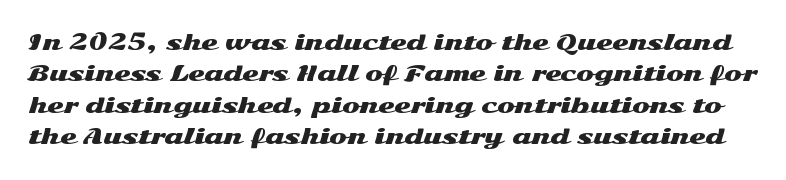
Letter spacing: default. The zone under the glyphs is completely vacant. Vertical spacing — default.
